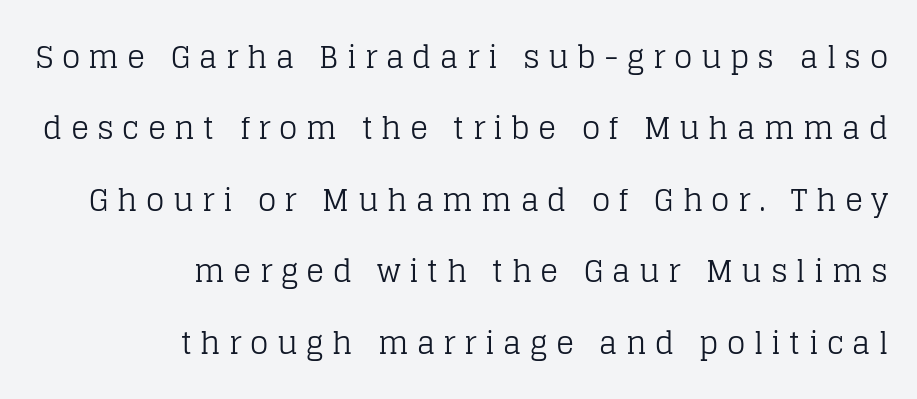
The image shows 30 px regular-weight serif type, upright; set right-aligned, loose line spacing (2.38x), unusually wide letter spacing (+0.28 em), not underlined; low stroke contrast and a large x-height.
